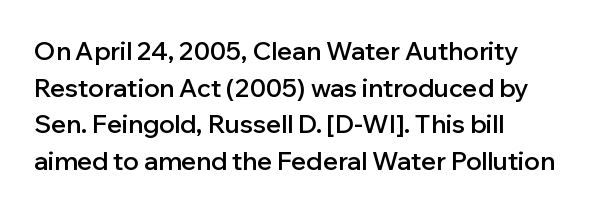
The gaps between neighbouring characters are ordinary and unremarkable. Clear beneath every line of the passage. The lettering holds an erect, upright posture throughout. Line starts are locked; line ends wander.
